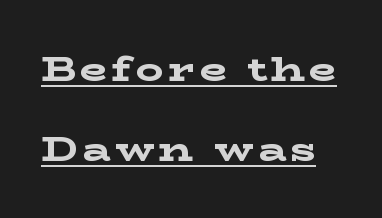
The image shows 35 px bold, wide serif type, upright; set loose line spacing (2.3x), underlined; low stroke contrast and a medium x-height.
